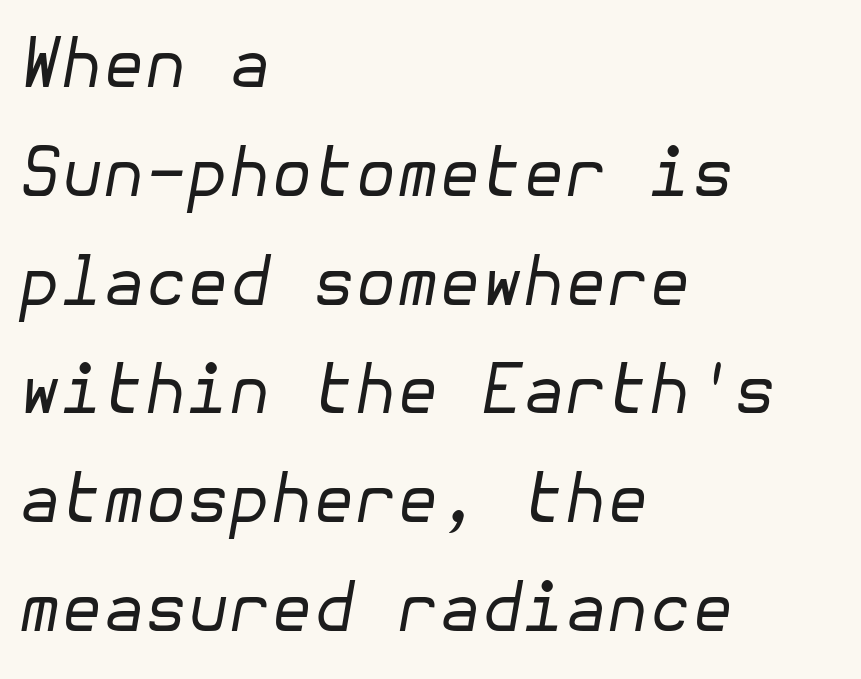
Q: Is the text bold? A: No.
Q: Is the text italic (slanted)? A: Yes, it leans right by about 10 degrees.
Q: Is the text underlined? A: No.
Q: How is the paragraph aligned? A: Left-aligned.
Q: Is the spacing between letters normal or unusually wide? A: Normal.
Q: Is the spacing between lines tight, normal or loose? A: Normal.
Q: Width (condensed, normal, or wide)? A: Normal.
Q: Stroke contrast? A: Low.
Q: x-height? A: Medium.
